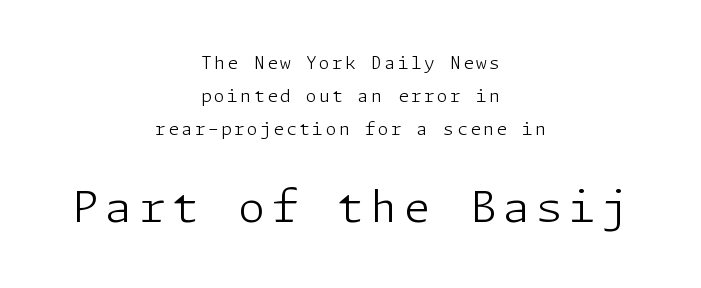
The image shows 43 px light sans-serif type, upright; set centered, loose line spacing (1.94x), not underlined; the second (bottom) block is 2.53x larger; low stroke contrast and a medium x-height.
